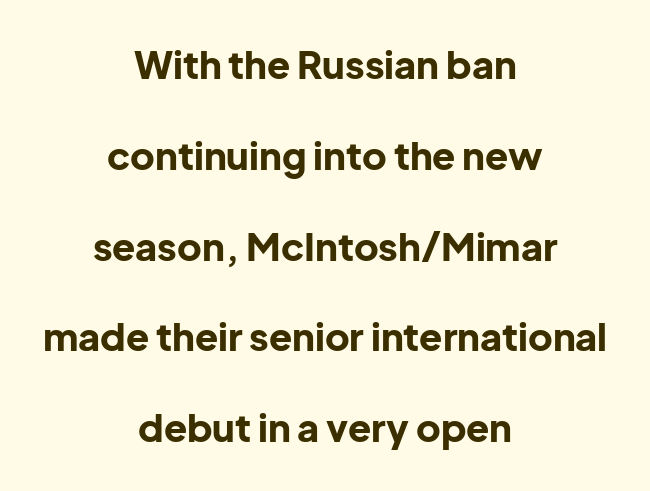
The image shows 38 px bold sans-serif type, upright; set centered, loose line spacing (2.39x), normal letter spacing, not underlined; low stroke contrast and a medium x-height.
